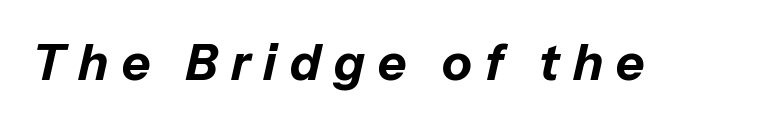
The image shows 49 px bold type, italic (leaning right); set unusually wide letter spacing (+0.27 em), not underlined; low stroke contrast and a medium x-height.
